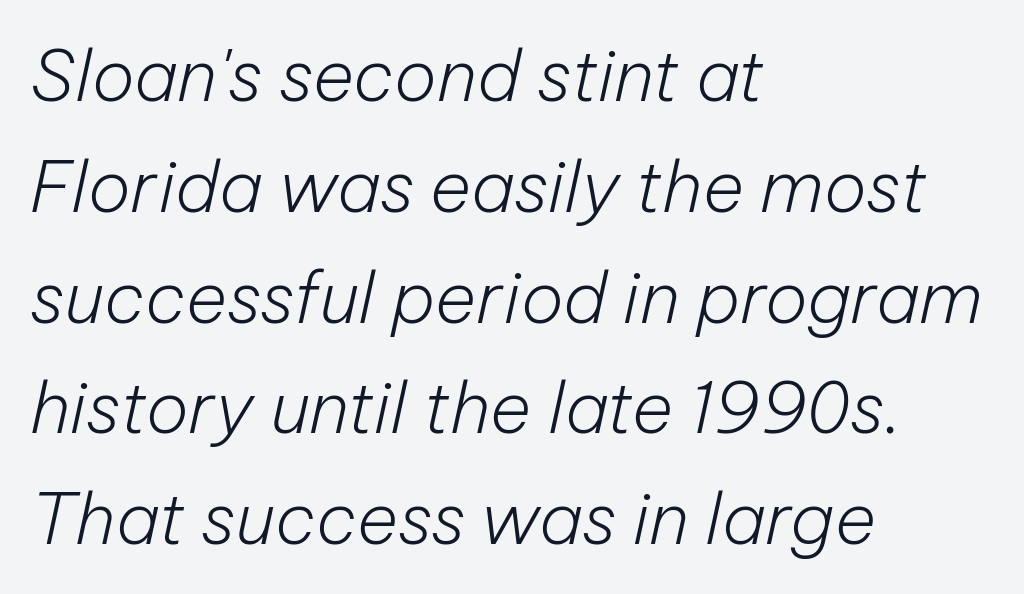
If you drew a line through each stem, it would be angled. Descenders are the only things crossing below the line. Layout note: lines flush left. Is this a fixed-width face? No — the glyphs have proportional, varying widths.
